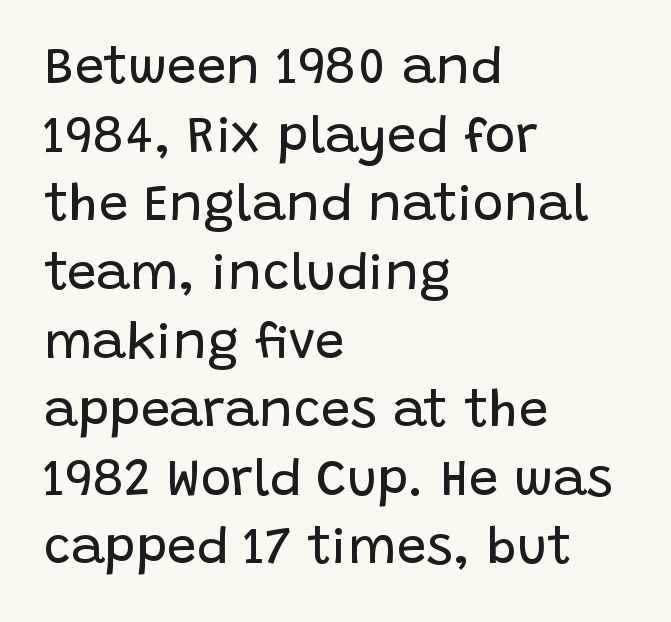
The image shows 52 px regular-weight sans-serif type, upright; set left-aligned, normal line spacing (1.32x), normal letter spacing, not underlined; low stroke contrast and a large x-height.
